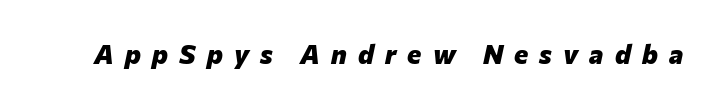
The image shows 27 px bold type, italic (leaning right); set unusually wide letter spacing (+0.41 em), not underlined.
